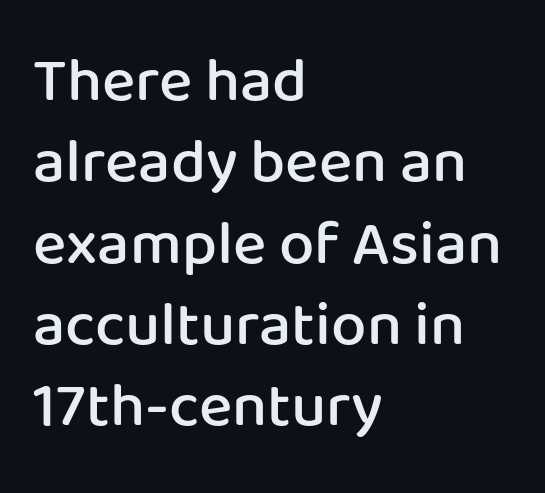
{"serif": "no", "italic": "no", "bold": "semi", "weight": "semibold", "width": "normal", "stroke_contrast": "low", "x_height": "medium", "monospaced": "no", "underline": "no", "align": "left", "line_spacing": "normal", "line_spacing_ratio": 1.29, "letter_spacing": "normal", "letter_spacing_em": 0.0, "glyph_px": 63}
